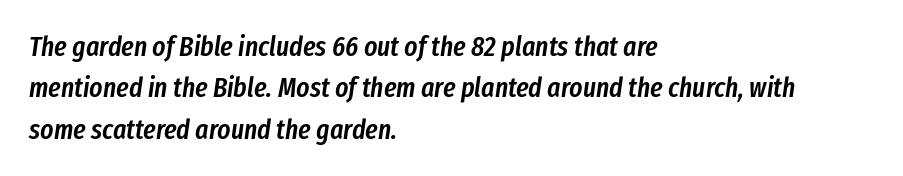
Q: Is the text bold? A: Semi-bold.
Q: Is the text italic (slanted)? A: Yes, it leans right by about 8 degrees.
Q: Is the text underlined? A: No.
Q: How is the paragraph aligned? A: Left-aligned.
Q: Is the spacing between letters normal or unusually wide? A: Normal.
Q: Is the spacing between lines tight, normal or loose? A: Normal.
Q: Width (condensed, normal, or wide)? A: Condensed.
Q: Stroke contrast? A: Low.
Q: x-height? A: Medium.
Q: Monospaced? A: No.
